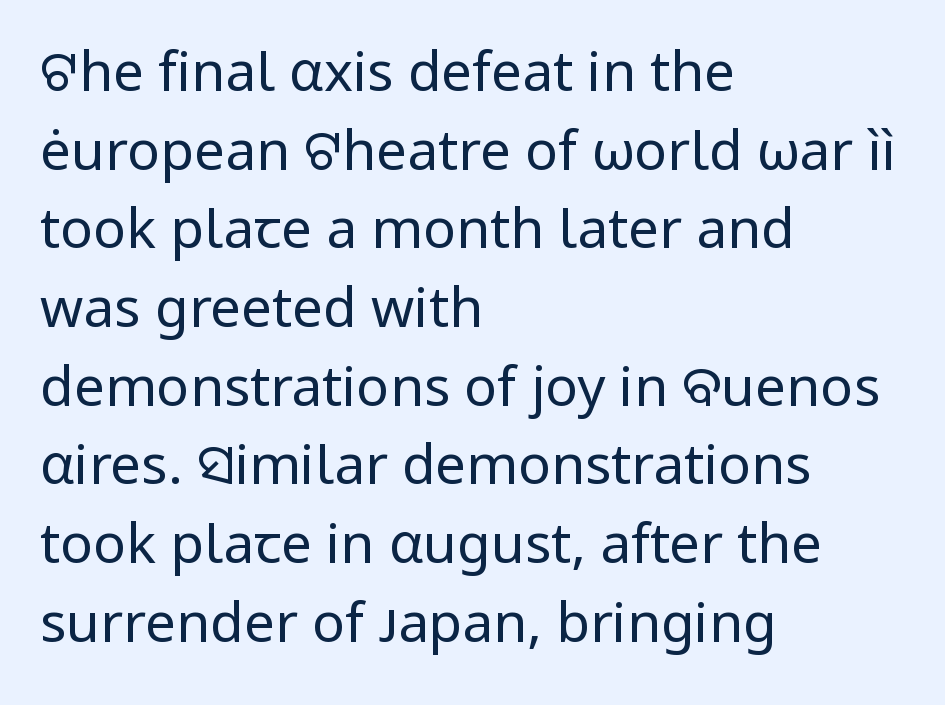
{"serif": "no", "italic": "no", "bold": "no", "weight": "regular", "width": "normal", "stroke_contrast": "low", "x_height": "medium", "monospaced": "no", "underline": "no", "align": "left", "line_spacing": "normal", "line_spacing_ratio": 1.43, "letter_spacing": "normal", "letter_spacing_em": 0.0, "glyph_px": 55}
